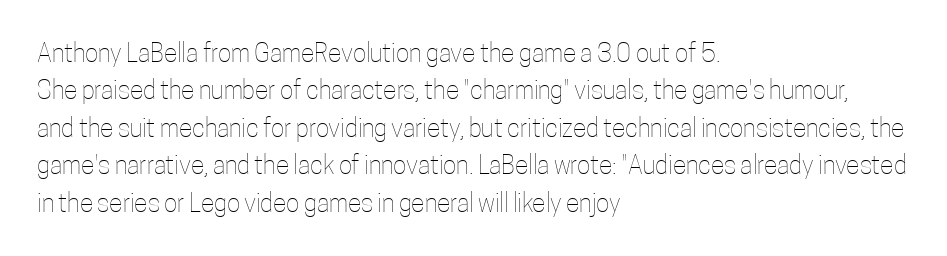
{"italic": "no", "bold": "no", "underline": "no", "align": "left", "line_spacing": "normal", "line_spacing_ratio": 1.5, "letter_spacing": "normal", "letter_spacing_em": 0.0, "glyph_px": 25}
